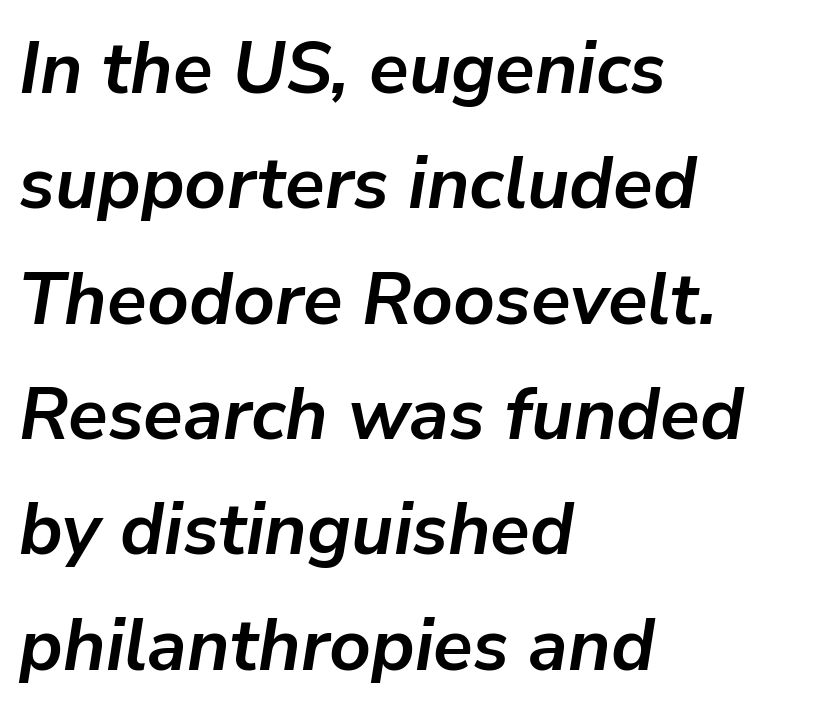
{"italic": "yes", "lean": "right", "slant_degrees": 9, "bold": "yes", "weight": "semibold", "width": "normal", "stroke_contrast": "low", "x_height": "medium", "monospaced": "no", "underline": "no", "align": "left", "line_spacing": "normal", "line_spacing_ratio": 1.58, "letter_spacing": "normal", "letter_spacing_em": 0.0, "glyph_px": 73}
